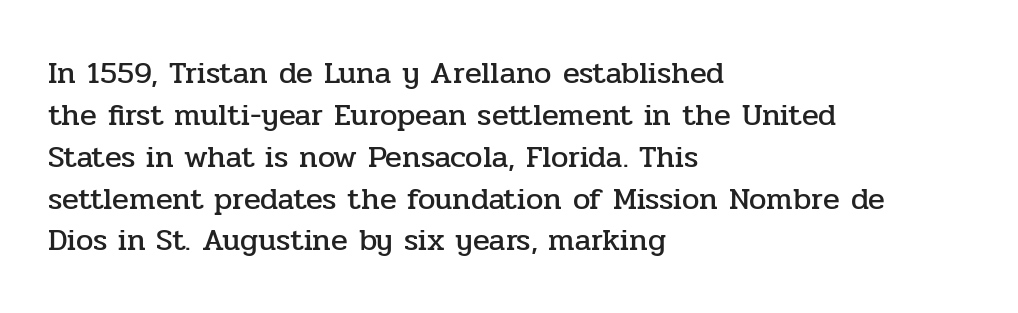
{"serif": "yes", "italic": "no", "width": "normal", "stroke_contrast": "low", "x_height": "medium", "monospaced": "no", "underline": "no", "align": "left", "line_spacing": "normal", "line_spacing_ratio": 1.35, "letter_spacing": "normal", "letter_spacing_em": 0.0, "glyph_px": 31}
